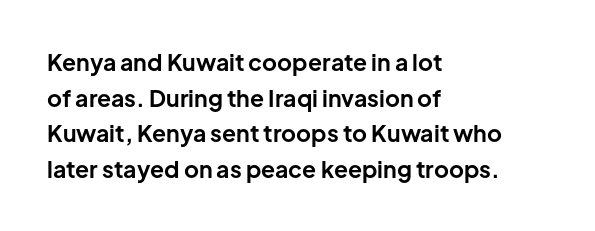
{"italic": "no", "bold": "yes", "underline": "no", "align": "left", "line_spacing": "normal", "line_spacing_ratio": 1.55, "letter_spacing": "normal", "letter_spacing_em": 0.0, "glyph_px": 23}
